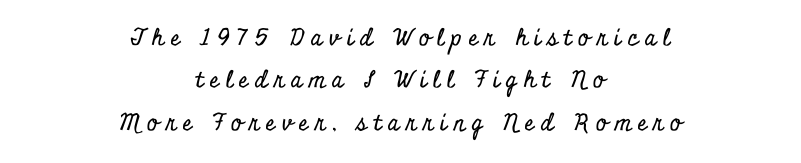
The whitespace from short lines is split evenly between both sides. Beneath every word, the page is bare. Letter spacing: wide.
